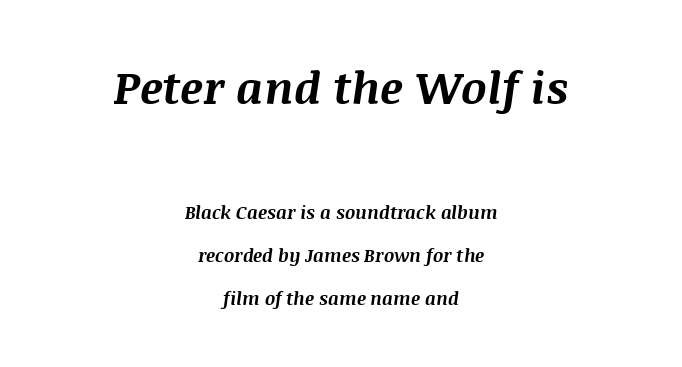
This block would shrink considerably if given ordinary leading; it's expanded now. Whoever set this made the first block the dominant, larger element. Just letters on the line, the space beneath them empty. Reading down the block, each line starts at a different indent, mirrored at its end. Character widths vary here, with narrow letters taking less room than wide ones.
